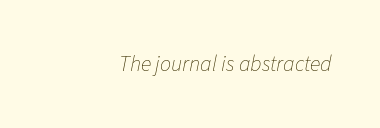
The image shows 22 px text type, italic (leaning right); set normal letter spacing, not underlined.
